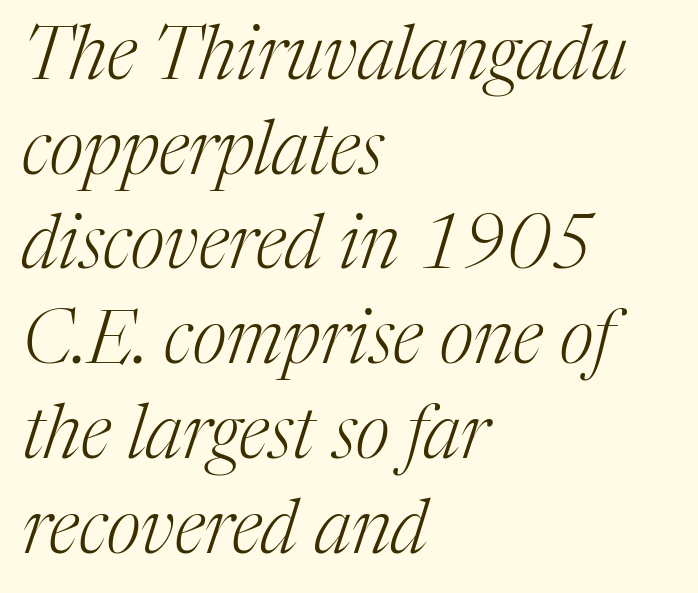
The image shows 74 px light serif type, italic (leaning right); set left-aligned, normal line spacing (1.28x), normal letter spacing, not underlined; medium stroke contrast and a medium x-height.
